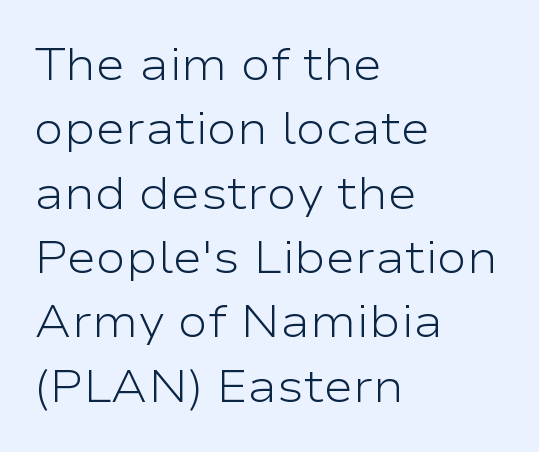
{"serif": "no", "italic": "no", "bold": "no", "weight": "light", "width": "wide", "stroke_contrast": "low", "x_height": "medium", "monospaced": "no", "underline": "no", "align": "left", "line_spacing": "normal", "line_spacing_ratio": 1.43, "letter_spacing": "normal", "letter_spacing_em": 0.0, "glyph_px": 45}
